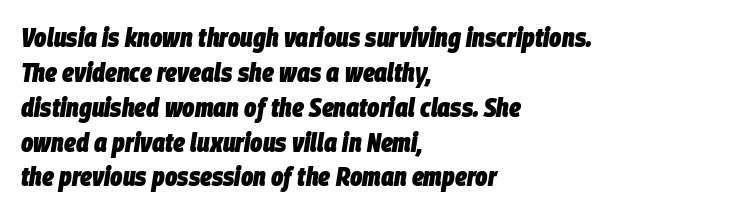
The image shows 26 px bold type, italic (leaning right); set left-aligned, normal line spacing (1.34x), normal letter spacing, not underlined.
